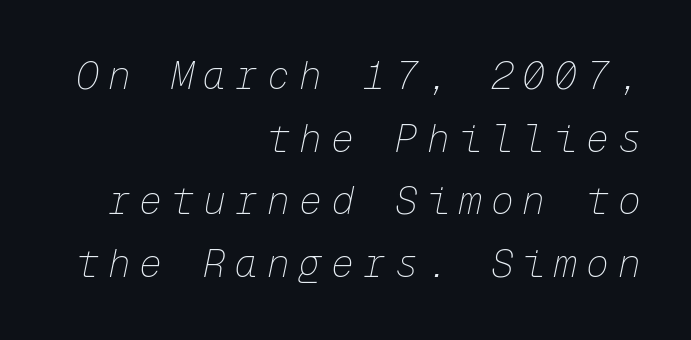
Q: Is the text bold? A: No.
Q: Is the text italic (slanted)? A: Yes, it leans right by about 12 degrees.
Q: Is the text underlined? A: No.
Q: How is the paragraph aligned? A: Right-aligned.
Q: Is the spacing between letters normal or unusually wide? A: Unusually wide.
Q: Is the spacing between lines tight, normal or loose? A: Normal.
Q: Width (condensed, normal, or wide)? A: Normal.
Q: Stroke contrast? A: Low.
Q: x-height? A: Medium.
Q: Monospaced? A: Yes.
